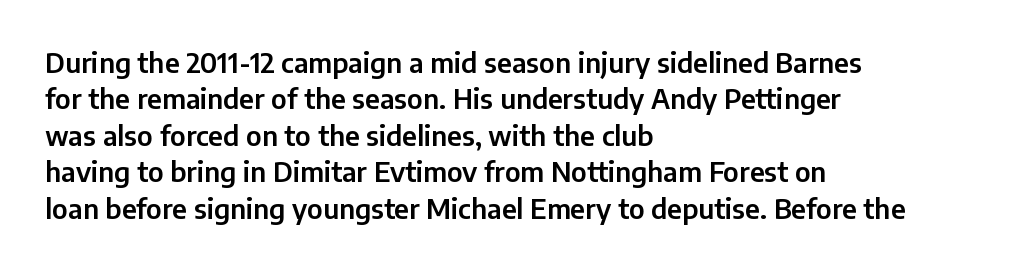
Tracking value appears to be zero — textbook default spacing. The type sits square on the baseline with zero lean. A clean baseline with only descenders dipping below it. Is the block centered? No — it sits flush against the left margin. Notice how descenders clear the ascenders below comfortably — that's standard leading.
